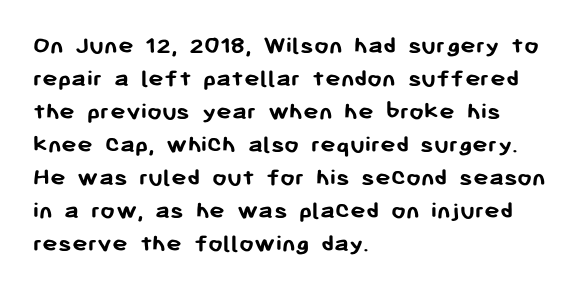
Q: Is the text bold? A: Yes.
Q: Is the text italic (slanted)? A: No, it is upright.
Q: Is the text underlined? A: No.
Q: How is the paragraph aligned? A: Left-aligned.
Q: Is the spacing between letters normal or unusually wide? A: Normal.
Q: Is the spacing between lines tight, normal or loose? A: Normal.
